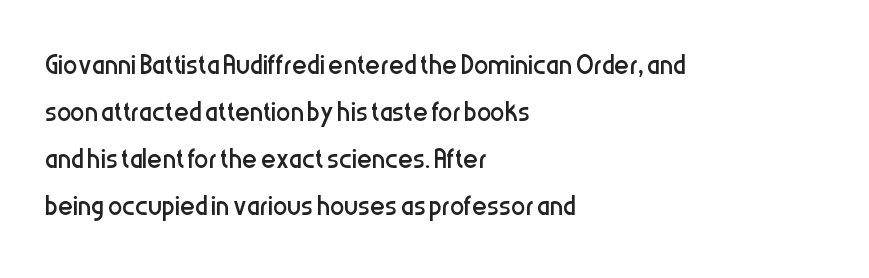
This is not heavy type; no bold has been used. You could call the tracking neutral — neither tight nor loose. Do the characters align in a grid? No, the font is proportional. Baseline-to-baseline distance is the conventional proportion of letter height.
